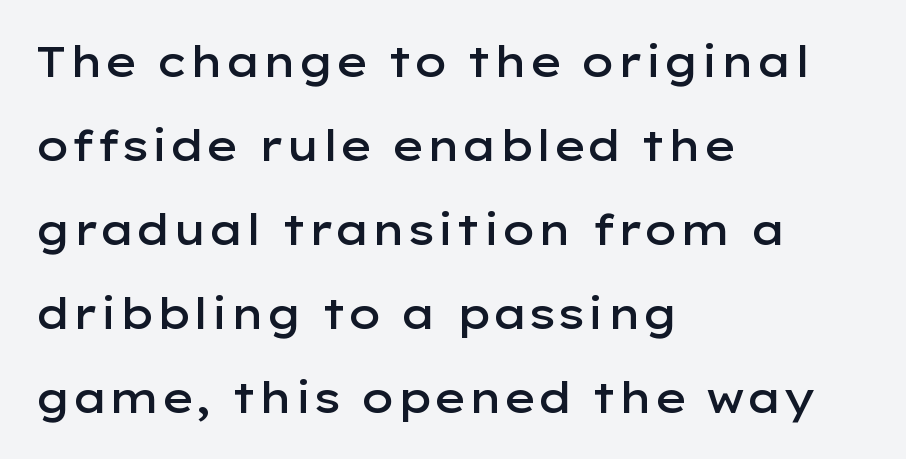
{"serif": "no", "italic": "no", "bold": "semi", "weight": "semibold", "width": "wide", "stroke_contrast": "low", "x_height": "medium", "monospaced": "no", "underline": "no", "align": "left", "line_spacing": "loose", "line_spacing_ratio": 2.0, "letter_spacing": "normal", "letter_spacing_em": 0.0, "glyph_px": 42}
